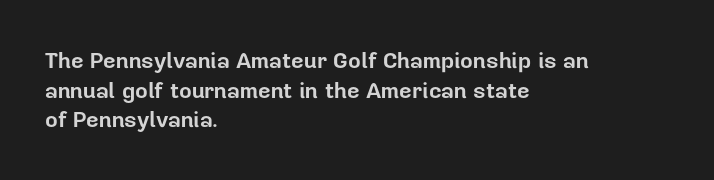
The image shows 22 px bold type, upright; set left-aligned, normal line spacing (1.35x), normal letter spacing, not underlined.
